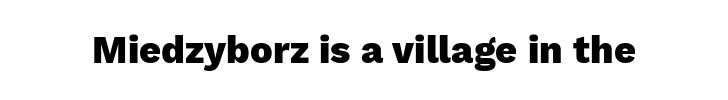
{"serif": "no", "italic": "no", "bold": "yes", "weight": "heavy", "width": "normal", "stroke_contrast": "low", "x_height": "medium", "monospaced": "no", "underline": "no", "letter_spacing": "normal", "letter_spacing_em": 0.0, "glyph_px": 38}
